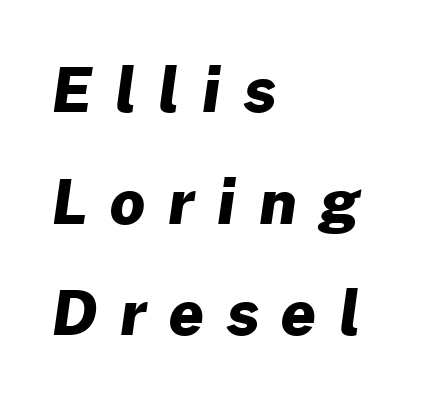
The image shows 61 px heavy sans-serif type; set left-aligned, line spacing 1.83x, unusually wide letter spacing (+0.38 em), not underlined; low stroke contrast and a medium x-height.
